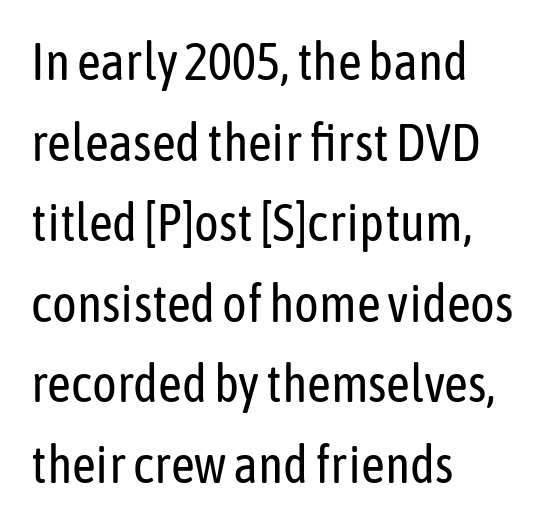
{"serif": "no", "italic": "no", "bold": "no", "weight": "regular", "width": "condensed", "stroke_contrast": "low", "x_height": "medium", "monospaced": "no", "underline": "no", "align": "left", "line_spacing": "normal", "line_spacing_ratio": 1.55, "letter_spacing": "normal", "letter_spacing_em": 0.0, "glyph_px": 52}
